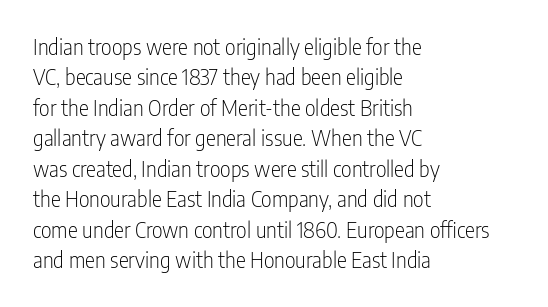
{"italic": "no", "bold": "no", "underline": "no", "align": "left", "line_spacing": "normal", "line_spacing_ratio": 1.45, "letter_spacing": "normal", "letter_spacing_em": 0.0, "glyph_px": 21}
